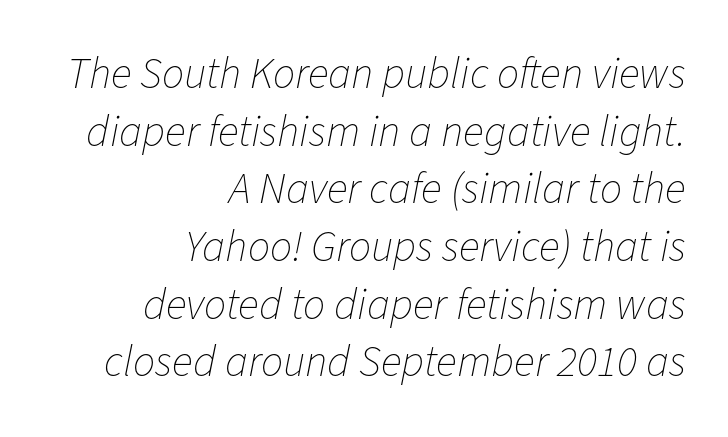
The image shows 44 px thin type, italic (leaning right); set right-aligned, normal line spacing (1.31x), normal letter spacing, not underlined; low stroke contrast and a medium x-height.
